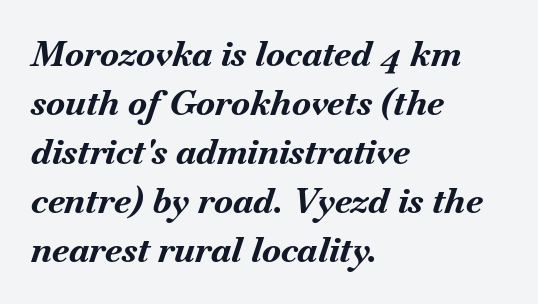
{"italic": "yes", "lean": "right", "slant_degrees": 18, "bold": "yes", "weight": "bold", "width": "normal", "stroke_contrast": "medium", "x_height": "small", "monospaced": "no", "underline": "no", "align": "left", "line_spacing": "normal", "line_spacing_ratio": 1.4, "letter_spacing": "normal", "letter_spacing_em": 0.0, "glyph_px": 35}
